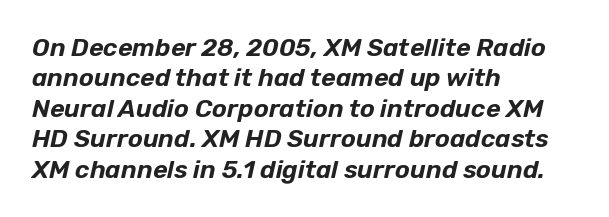
The image shows 25 px text type, italic (leaning right); set left-aligned, line spacing 1.22x, normal letter spacing, not underlined.
